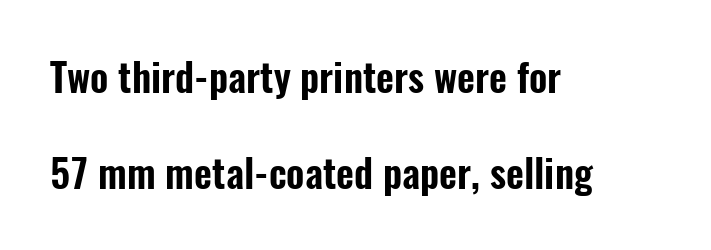
{"serif": "no", "italic": "no", "width": "condensed", "stroke_contrast": "low", "x_height": "medium", "monospaced": "no", "underline": "no", "align": "left", "line_spacing": "loose", "line_spacing_ratio": 2.45, "letter_spacing": "normal", "letter_spacing_em": 0.0, "glyph_px": 39}
